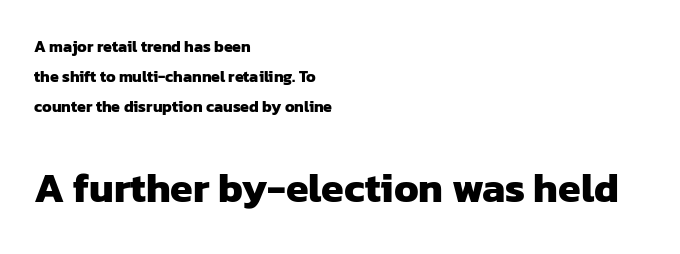
Q: Is the text bold? A: Yes.
Q: Is the typeface a serif or a sans-serif typeface? A: Sans-serif.
Q: Is the text underlined? A: No.
Q: How is the paragraph aligned? A: Left-aligned.
Q: Is the spacing between letters normal or unusually wide? A: Normal.
Q: Which block of text is set in a larger size, the first (top) or the second (bottom)? A: The second (bottom) one.
Q: Width (condensed, normal, or wide)? A: Normal.
Q: Stroke contrast? A: Low.
Q: x-height? A: Medium.
Q: Monospaced? A: No.
